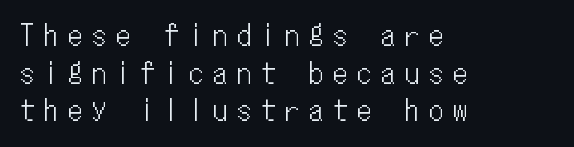
The image shows 28 px condensed type, upright, monospaced; set left-aligned, normal line spacing (1.34x), unusually wide letter spacing (+0.36 em), not underlined; low stroke contrast and a medium x-height.
